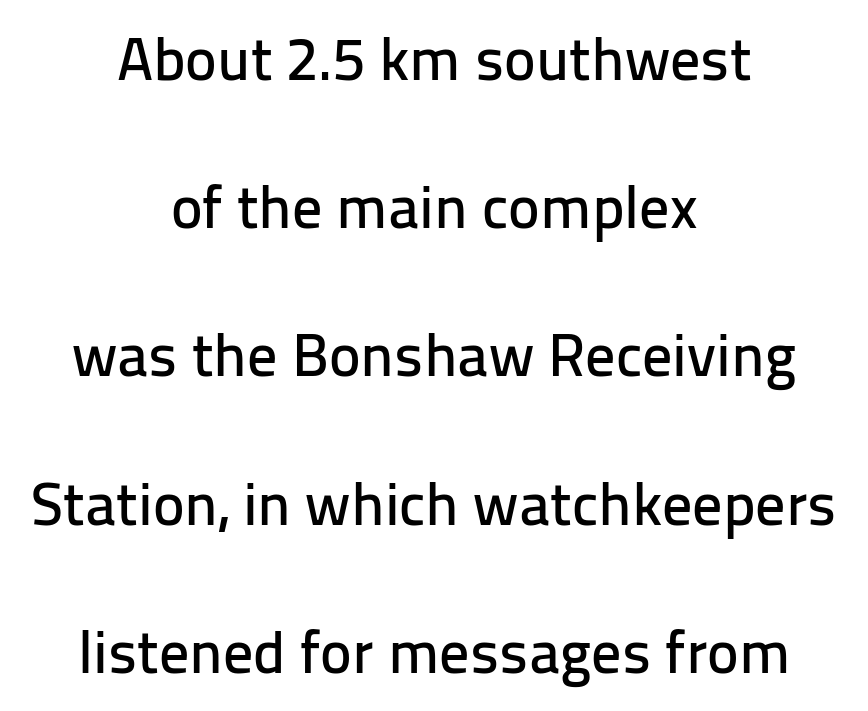
The image shows 60 px sans-serif type, upright; set centered, loose line spacing (2.47x), normal letter spacing, not underlined; low stroke contrast and a medium x-height.
